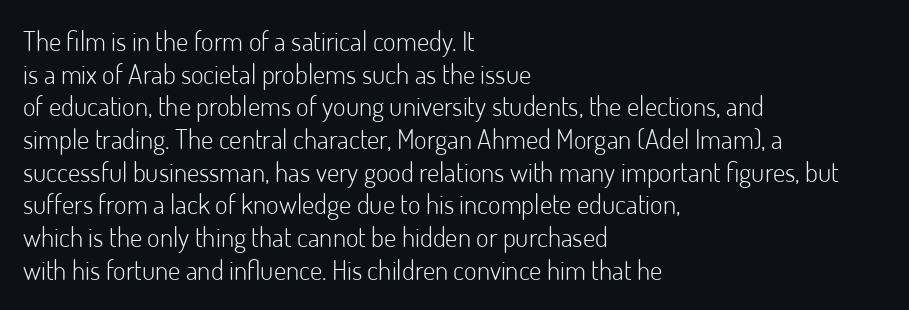
What stands out about the letter spacing? Nothing — it is the standard amount. This is not heavy type; no bold has been used. Just letters on the line, the space beneath them empty. Notice how the stems are strictly vertical — no italics here. This rendering uses left alignment, leaving the right contour irregular.
